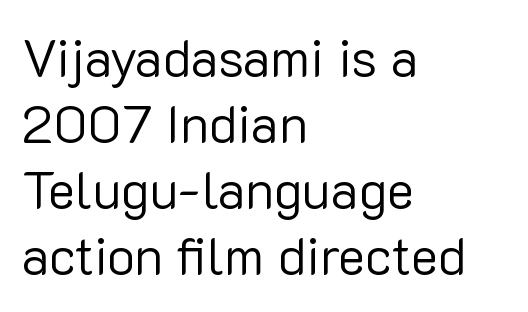
Regarding leading, the lines here are spaced in the standard way. The face used here is proportionally spaced, like ordinary book or web type. Does the lettering tilt? It doesn't — this is upright. Note: no serifs on the glyphs.
